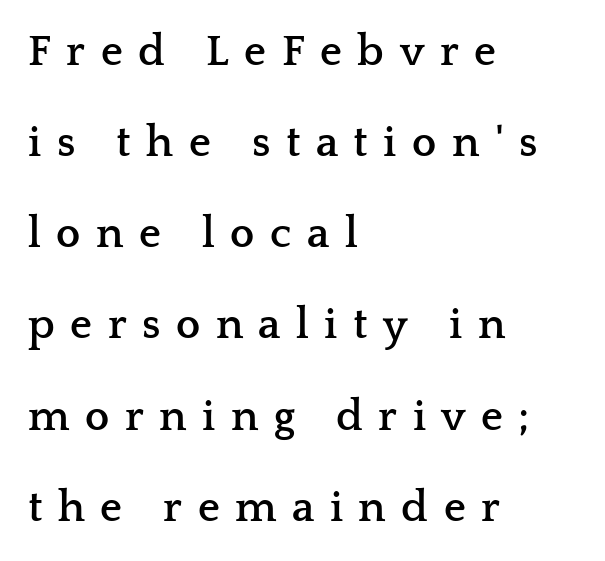
{"serif": "yes", "italic": "no", "bold": "yes", "weight": "semibold", "width": "wide", "stroke_contrast": "low", "x_height": "medium", "monospaced": "no", "underline": "no", "align": "left", "line_spacing": "loose", "line_spacing_ratio": 2.12, "letter_spacing": "wide", "letter_spacing_em": 0.36, "glyph_px": 43}
